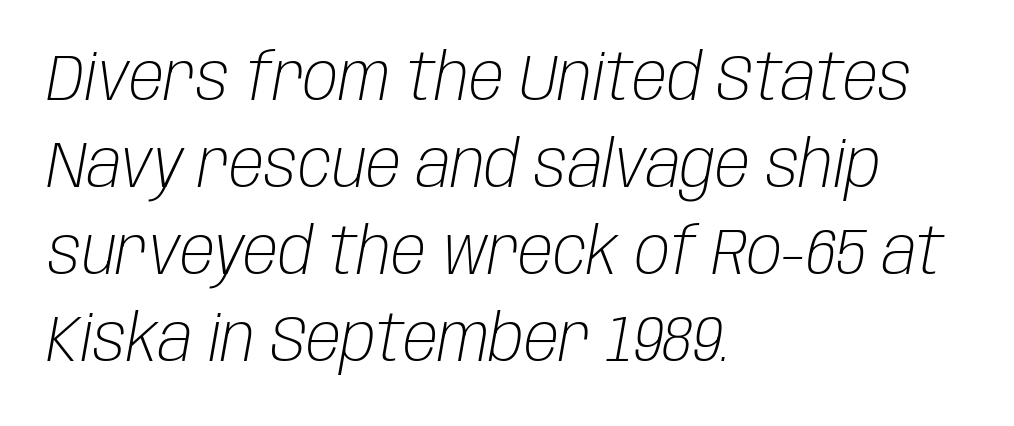
Does the leading feel generous? No, just average. The rendering uses natural spacing where letterforms have individual widths. The ragged edge is on the right, which tells us the setting is flush left. Italic: yes, the glyphs are oblique. Plain, unruled lines of type. No chunkiness to these letters — they're not bold.
